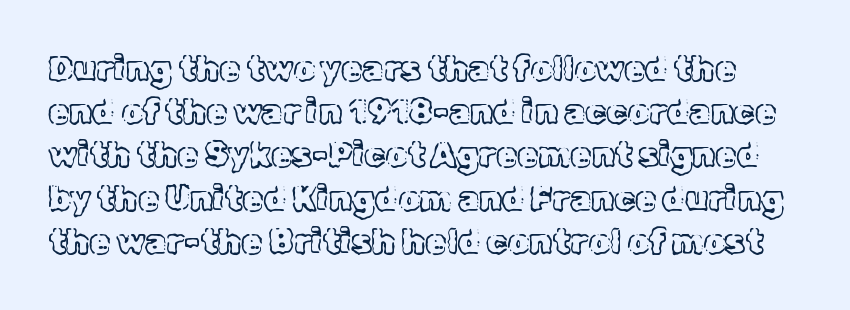
{"italic": "no", "width": "normal", "x_height": "medium", "monospaced": "no", "underline": "no", "line_spacing": "normal", "line_spacing_ratio": 1.27, "letter_spacing": "normal", "letter_spacing_em": 0.0, "glyph_px": 34}
